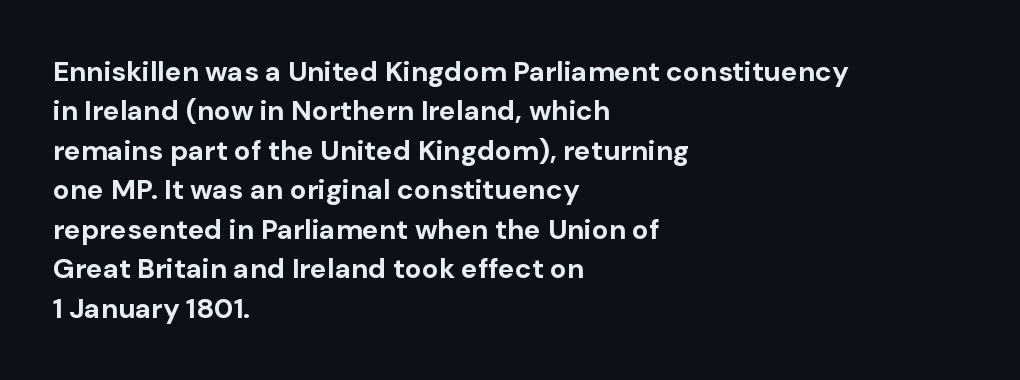
The image shows 28 px bold sans-serif type, upright; set left-aligned, normal line spacing (1.41x), normal letter spacing, not underlined; low stroke contrast and a medium x-height.
